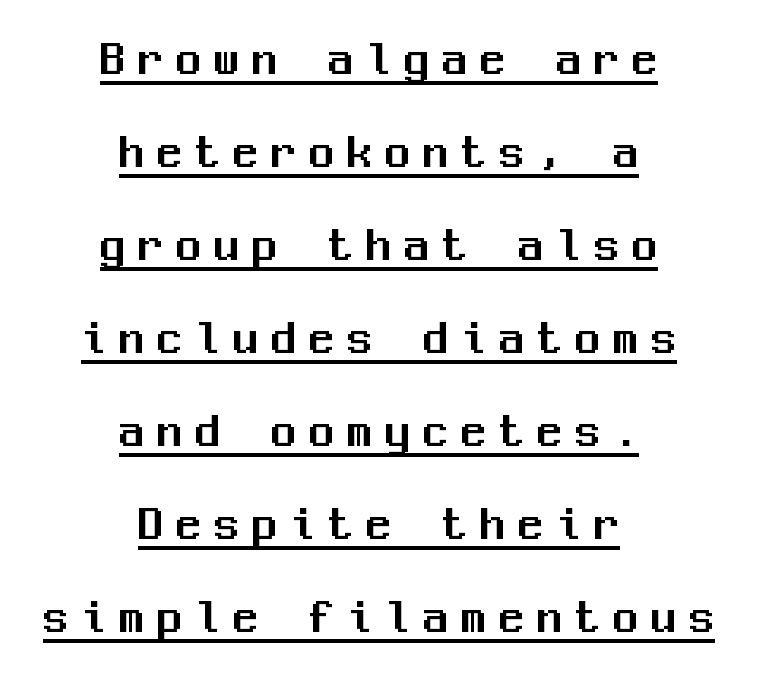
This is roman type, the default non-slanted kind. This is sans-serif lettering, the kind often seen on screens and signage. The typesetter chose a symmetrical, centered arrangement here. The line texture is sparse and dotted thanks to wide tracking.
